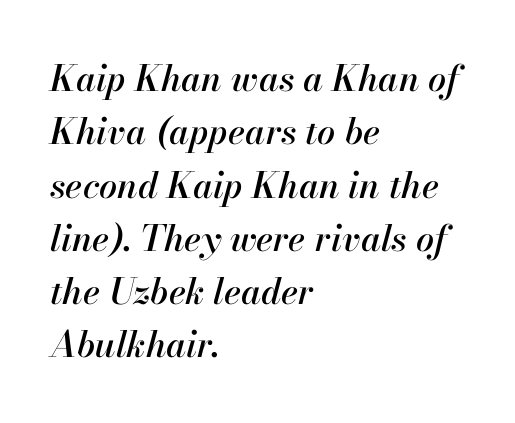
Q: Is the text italic (slanted)? A: Yes, it leans right by about 13 degrees.
Q: Is the text underlined? A: No.
Q: How is the paragraph aligned? A: Left-aligned.
Q: Is the spacing between letters normal or unusually wide? A: Normal.
Q: Is the spacing between lines tight, normal or loose? A: Normal.
Q: Width (condensed, normal, or wide)? A: Normal.
Q: Stroke contrast? A: High.
Q: x-height? A: Small.
Q: Monospaced? A: No.
